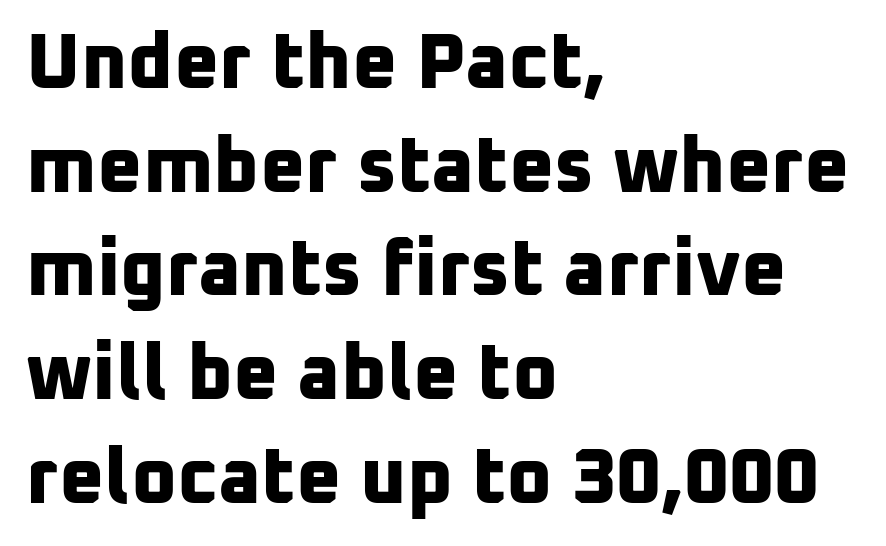
Q: Is the text bold? A: Yes.
Q: Is the typeface a serif or a sans-serif typeface? A: Sans-serif.
Q: Is the text underlined? A: No.
Q: How is the paragraph aligned? A: Left-aligned.
Q: Is the spacing between letters normal or unusually wide? A: Normal.
Q: Is the spacing between lines tight, normal or loose? A: Normal.
Q: Width (condensed, normal, or wide)? A: Normal.
Q: Stroke contrast? A: Low.
Q: x-height? A: Medium.
Q: Monospaced? A: No.
